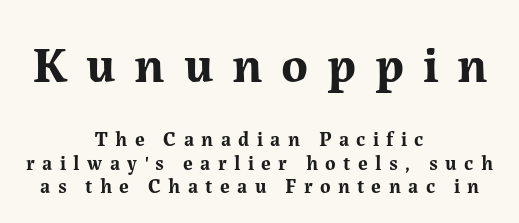
{"serif": "yes", "italic": "no", "bold": "yes", "weight": "bold", "width": "normal", "stroke_contrast": "medium", "x_height": "medium", "monospaced": "no", "underline": "no", "align": "center", "line_spacing_ratio": 1.17, "letter_spacing": "wide", "letter_spacing_em": 0.37, "larger_block": "first", "size_ratio": 2.55, "glyph_px": 51}
